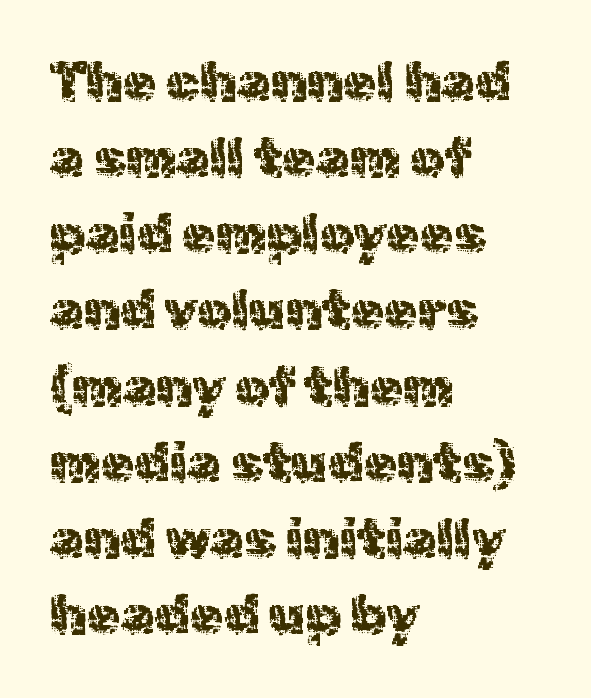
The image shows 54 px sans-serif type, upright; set left-aligned, normal line spacing (1.41x), normal letter spacing, not underlined; a medium x-height.
